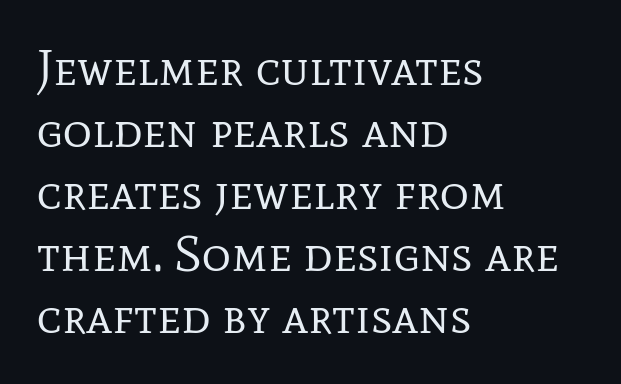
Does the lettering tilt? It doesn't — this is upright. Quick note: underline off. The face used here is seriffed, in the tradition of book romans. Stroke thickness stays within the range of a standard reading face or lighter.
